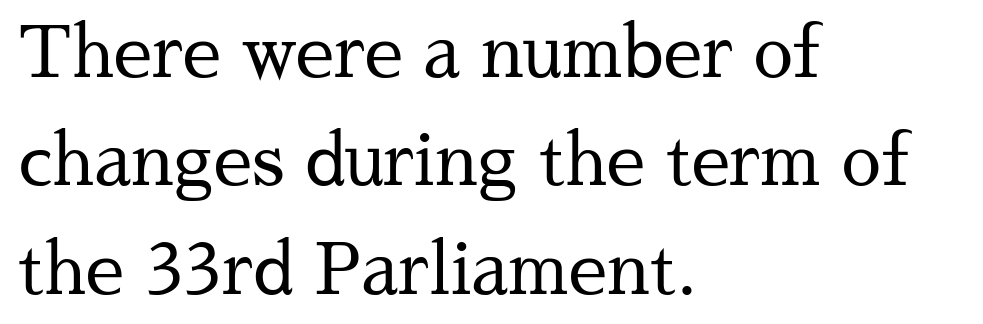
{"serif": "yes", "italic": "no", "bold": "no", "weight": "regular", "width": "normal", "stroke_contrast": "medium", "x_height": "medium", "monospaced": "no", "underline": "no", "align": "left", "line_spacing": "normal", "line_spacing_ratio": 1.55, "letter_spacing": "normal", "letter_spacing_em": 0.0, "glyph_px": 70}
